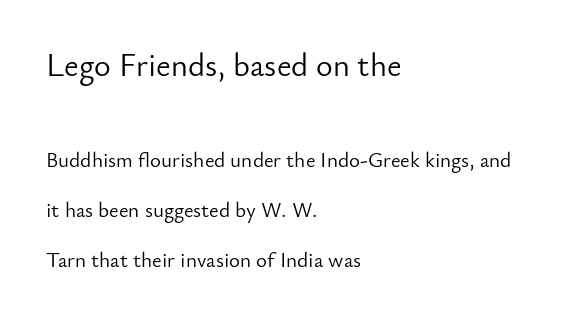
The letters advance in unequal steps, a hallmark of proportional type. The face used here appears at its bigger size in the upper chunk. The rag falls on the right side of this text block. Any mark beneath the type? The region is blank. The font family rendered here belongs to the sans-serif group.
